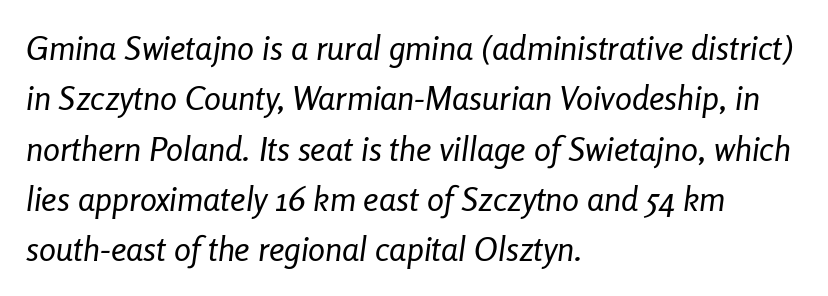
The image shows 34 px regular-weight, condensed type, italic (leaning right); set left-aligned, normal line spacing (1.48x), normal letter spacing, not underlined; low stroke contrast and a medium x-height.
